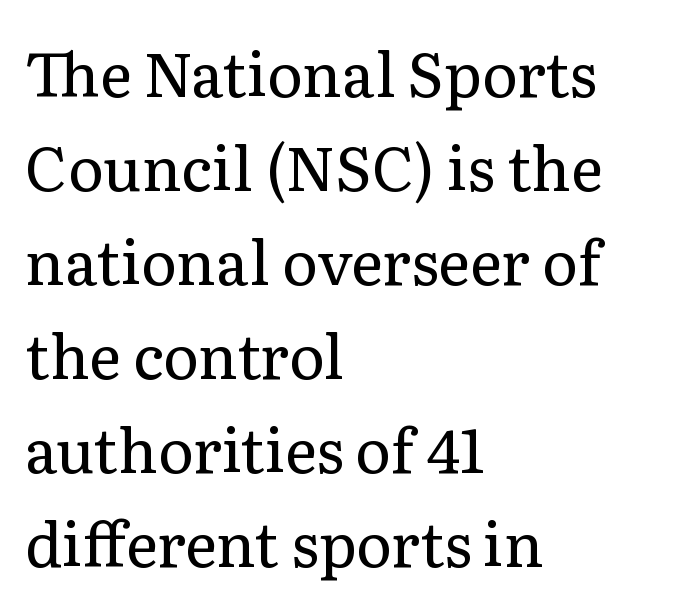
The image shows 61 px regular-weight serif type, upright; set left-aligned, normal line spacing (1.54x), normal letter spacing, not underlined; low stroke contrast and a medium x-height.
